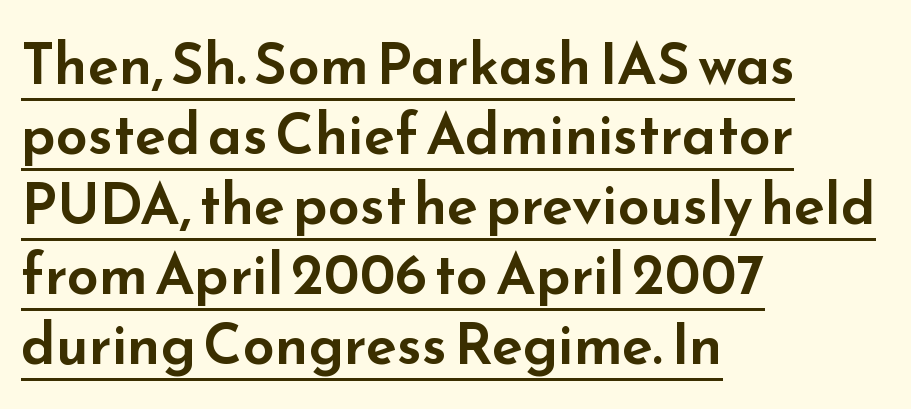
Q: Is the text italic (slanted)? A: No, it is upright.
Q: Is the typeface a serif or a sans-serif typeface? A: Sans-serif.
Q: Is the text underlined? A: Yes.
Q: How is the paragraph aligned? A: Left-aligned.
Q: Is the spacing between letters normal or unusually wide? A: Normal.
Q: Width (condensed, normal, or wide)? A: Wide.
Q: Stroke contrast? A: Low.
Q: x-height? A: Small.
Q: Monospaced? A: No.
